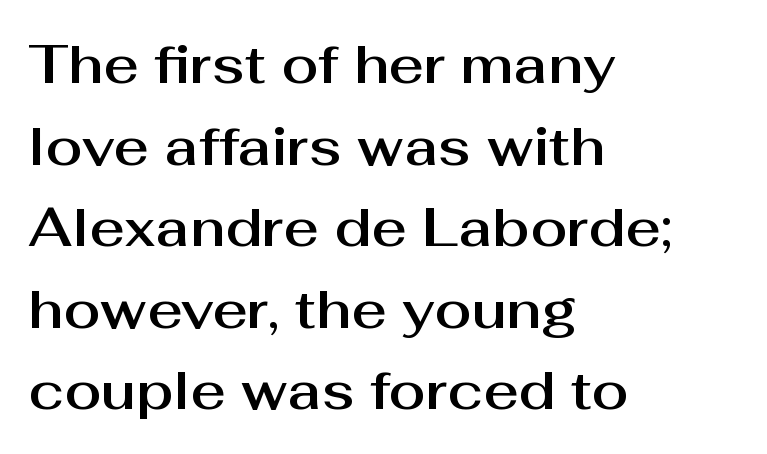
The ragged edge is on the right, which tells us the setting is flush left. Each letter keeps its own natural width here, so spacing adapts to shape. This rendering leaves character spacing at its baseline value. Reading down the column, the eye jumps a familiar distance to each next line.
